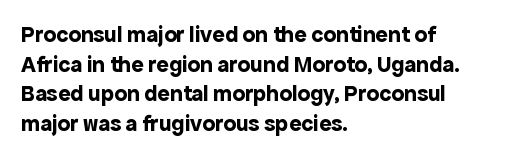
The image shows 23 px bold type, upright; set left-aligned, normal line spacing (1.29x), normal letter spacing, not underlined.
